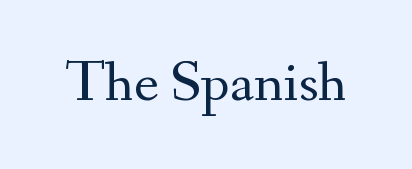
Q: Is the text bold? A: No.
Q: Is the text italic (slanted)? A: No, it is upright.
Q: Is the typeface a serif or a sans-serif typeface? A: Serif.
Q: Is the text underlined? A: No.
Q: Is the spacing between letters normal or unusually wide? A: Normal.
Q: Width (condensed, normal, or wide)? A: Normal.
Q: Stroke contrast? A: Medium.
Q: x-height? A: Small.
Q: Monospaced? A: No.
